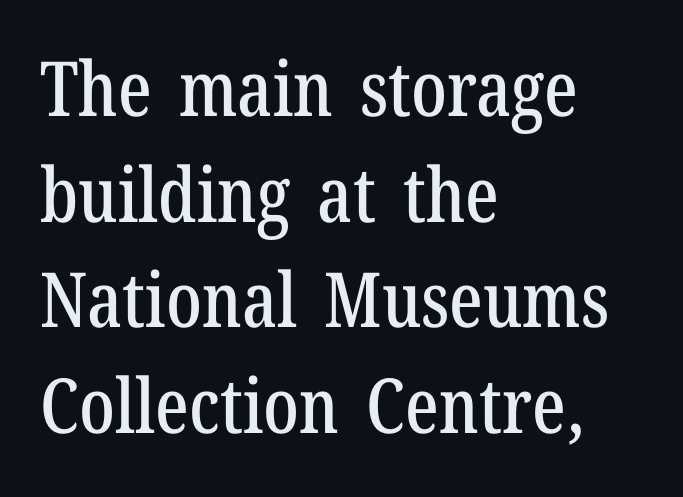
{"serif": "yes", "italic": "no", "width": "condensed", "stroke_contrast": "low", "x_height": "medium", "monospaced": "no", "underline": "no", "align": "left", "line_spacing": "normal", "line_spacing_ratio": 1.39, "letter_spacing": "normal", "letter_spacing_em": 0.0, "glyph_px": 76}
